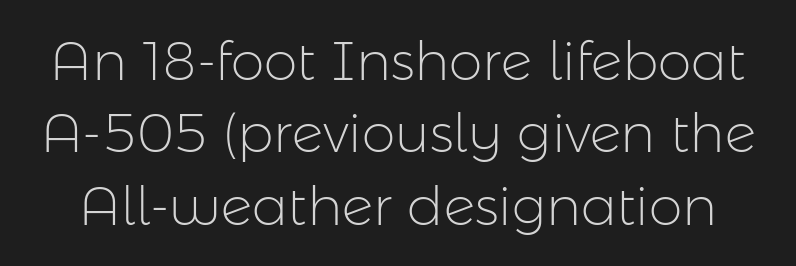
The image shows 54 px light sans-serif type, upright; set normal line spacing (1.34x), normal letter spacing, not underlined; low stroke contrast and a medium x-height.
